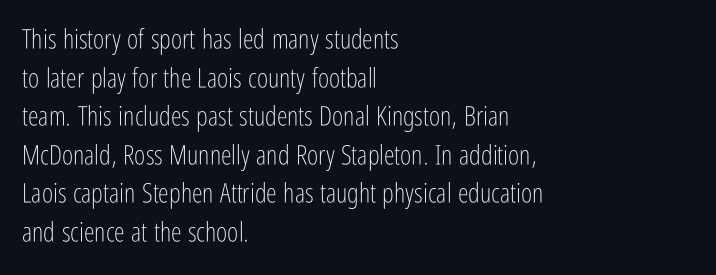
The image shows 27 px text type, upright; set left-aligned, normal line spacing (1.43x), normal letter spacing, not underlined.
